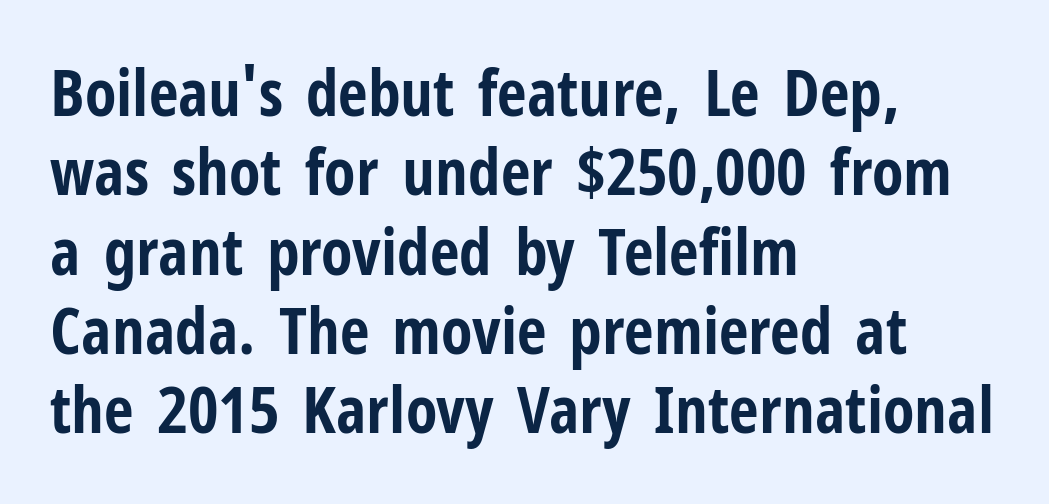
Descenders hang freely into open space. There is no visible air inserted between adjacent glyphs. Thick stems and heavy bowls — unmistakably bold. Classification — sans serif. Looks like regular typesetting: each glyph gets only the width it needs. A typesetter would mark this as roman, not italic.
